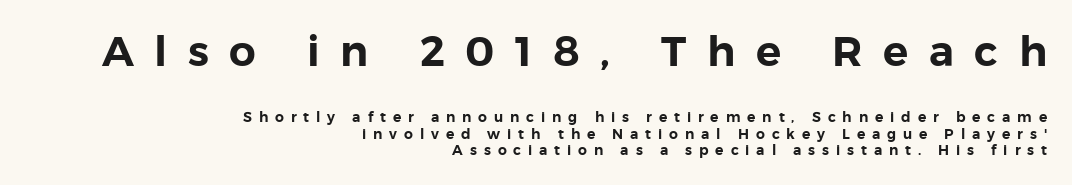
Q: Is the text italic (slanted)? A: No, it is upright.
Q: Is the typeface a serif or a sans-serif typeface? A: Sans-serif.
Q: Is the text underlined? A: No.
Q: How is the paragraph aligned? A: Right-aligned.
Q: Is the spacing between letters normal or unusually wide? A: Unusually wide.
Q: Which block of text is set in a larger size, the first (top) or the second (bottom)? A: The first (top) one.
Q: Width (condensed, normal, or wide)? A: Normal.
Q: Stroke contrast? A: Low.
Q: x-height? A: Medium.
Q: Monospaced? A: No.
